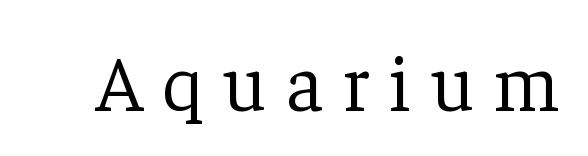
The image shows 80 px light serif type, upright; set unusually wide letter spacing (+0.24 em), not underlined; low stroke contrast and a medium x-height.
